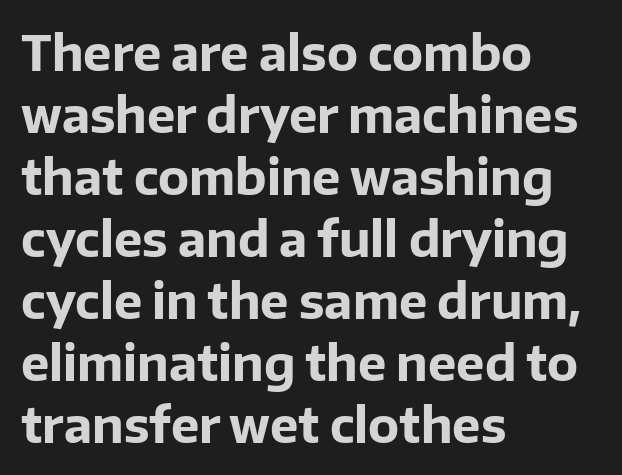
{"serif": "no", "italic": "no", "bold": "yes", "weight": "bold", "width": "normal", "stroke_contrast": "low", "x_height": "medium", "monospaced": "no", "underline": "no", "align": "left", "line_spacing": "normal", "line_spacing_ratio": 1.29, "letter_spacing": "normal", "letter_spacing_em": 0.0, "glyph_px": 48}
